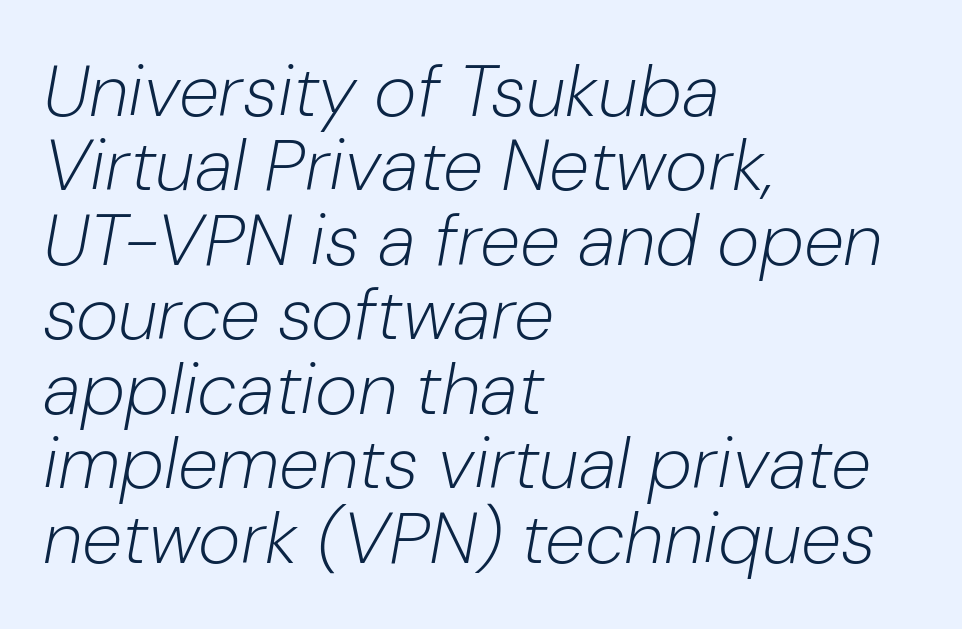
{"italic": "yes", "lean": "right", "slant_degrees": 10, "bold": "no", "weight": "light", "width": "normal", "stroke_contrast": "low", "x_height": "medium", "monospaced": "no", "underline": "no", "align": "left", "line_spacing": "tight", "line_spacing_ratio": 1.02, "letter_spacing": "normal", "letter_spacing_em": 0.0, "glyph_px": 73}
